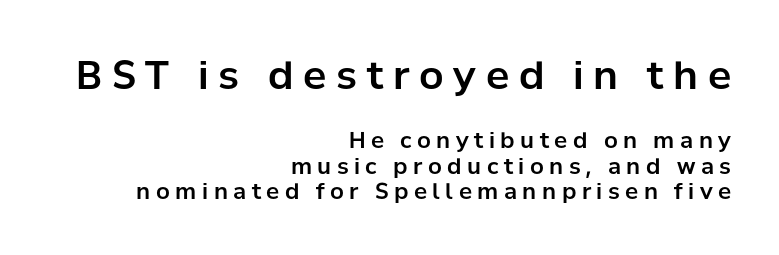
The face used here is proportionally spaced, like ordinary book or web type. The face used here is a sans, in the tradition of grotesques and geometrics. The compositor pushed each line to the right boundary. Any mark beneath the type? The region is blank. Typesetter's note — upper block bumped up in size, lower block left smaller.
